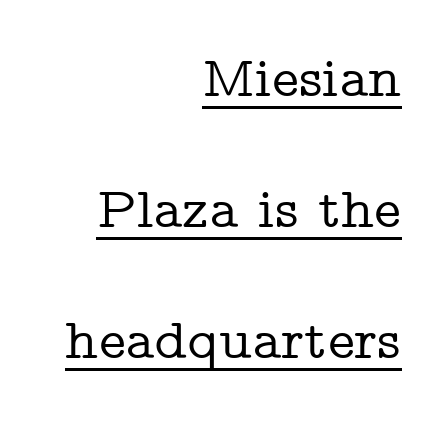
The string is rendered with underlining switched on. Layout note: lines flush right. Each letter keeps its own natural width here, so spacing adapts to shape. Ordinary non-slanted type is in use. Check where the strokes stop: tiny serifs finish them off. The letterforms sit shoulder to shoulder at normal distance.
